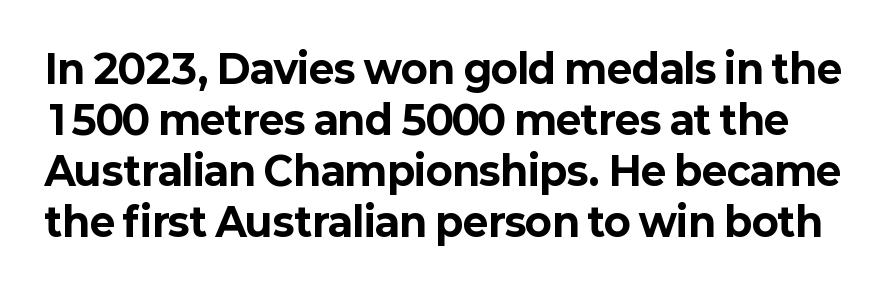
The image shows 39 px bold sans-serif type, upright; set normal line spacing (1.31x), normal letter spacing, not underlined; low stroke contrast and a medium x-height.
